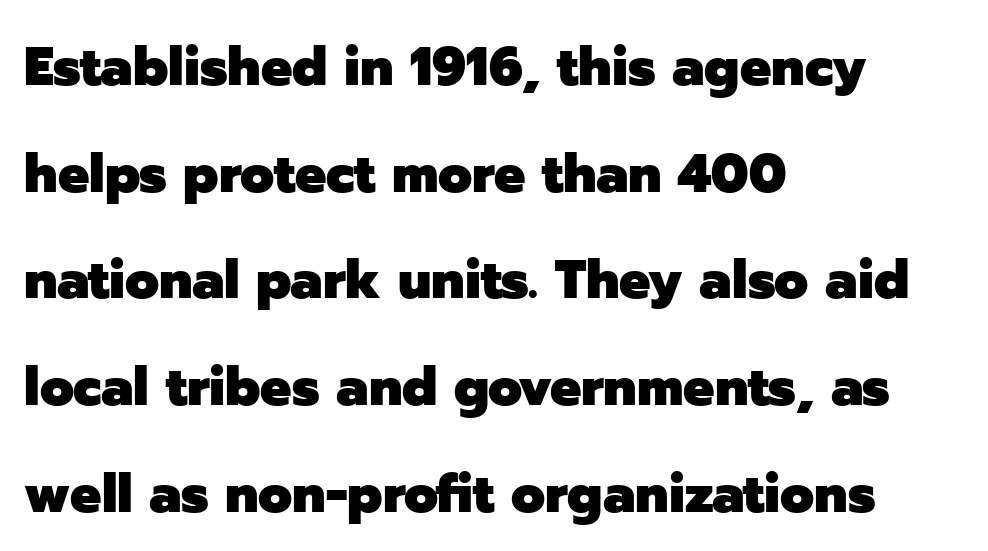
The image shows 55 px heavy sans-serif type, upright; set left-aligned, loose line spacing (1.94x), normal letter spacing, not underlined; low stroke contrast and a medium x-height.
